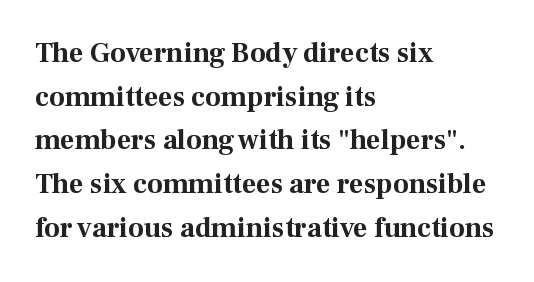
{"serif": "yes", "italic": "no", "bold": "yes", "weight": "bold", "width": "normal", "stroke_contrast": "medium", "x_height": "medium", "monospaced": "no", "underline": "no", "align": "left", "line_spacing": "normal", "line_spacing_ratio": 1.56, "letter_spacing": "normal", "letter_spacing_em": 0.0, "glyph_px": 28}
